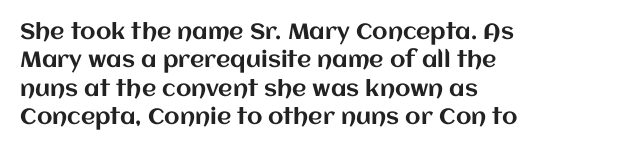
{"italic": "no", "underline": "no", "align": "left", "line_spacing": "normal", "line_spacing_ratio": 1.29, "letter_spacing": "normal", "letter_spacing_em": 0.0, "glyph_px": 22}
